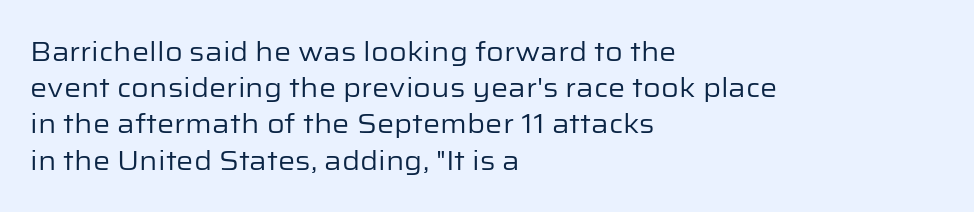
{"italic": "no", "bold": "no", "underline": "no", "align": "left", "line_spacing": "normal", "line_spacing_ratio": 1.34, "letter_spacing": "normal", "letter_spacing_em": 0.0, "glyph_px": 27}
